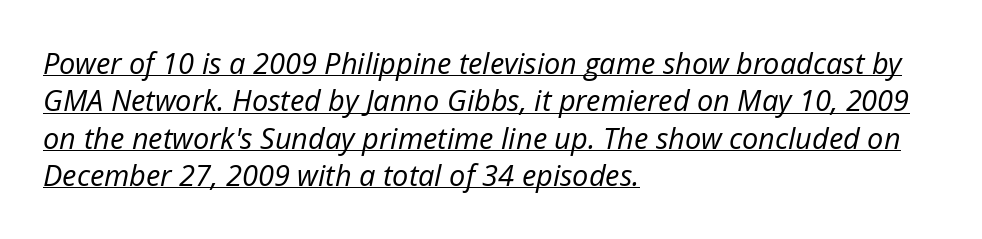
Tracking here is standard; glyphs follow each other at the usual distance. The strokes carry an ordinary text weight at most. Looking at the ascenders, they clearly lean. The passage shown is typed in a proportional face where columns would drift. Where is the straight margin? On the left. Regarding leading, the lines here are spaced in the standard way.
